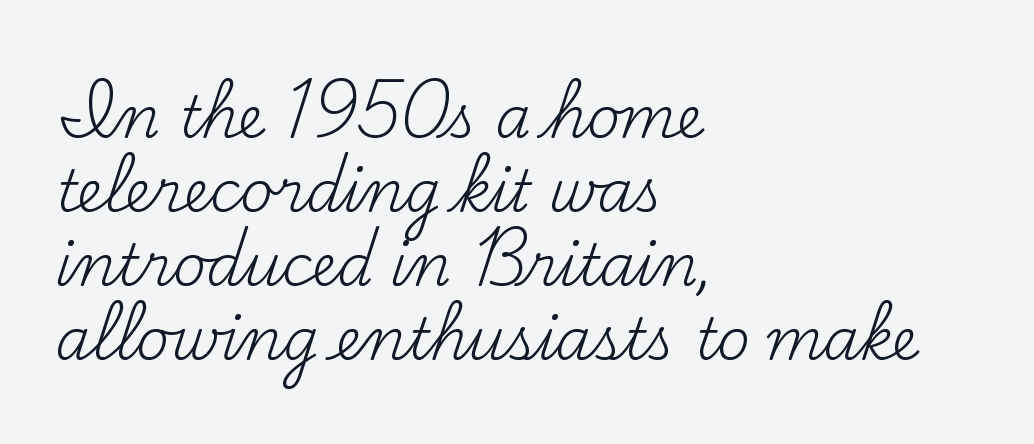
{"serif": "yes", "bold": "no", "weight": "regular", "width": "normal", "stroke_contrast": "medium", "x_height": "small", "monospaced": "no", "underline": "no", "align": "left", "line_spacing": "normal", "line_spacing_ratio": 1.3, "letter_spacing": "normal", "letter_spacing_em": 0.0, "glyph_px": 57}
